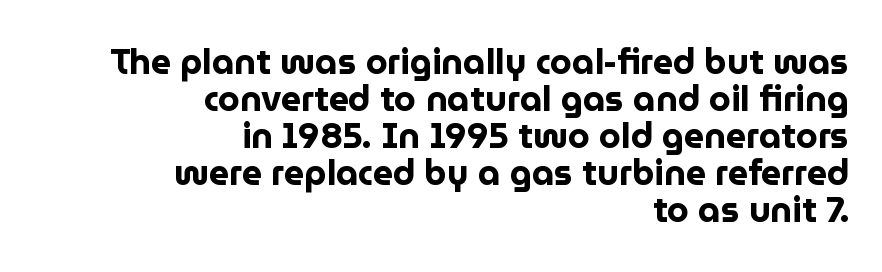
Whoever set this chose condensed vertical rhythm over breathing room. Descenders are the only things crossing below the line. The typesetter chose a ragged-left arrangement here. The letters stand upright; this is a roman face. The rendering keeps characters at their native spacing.
